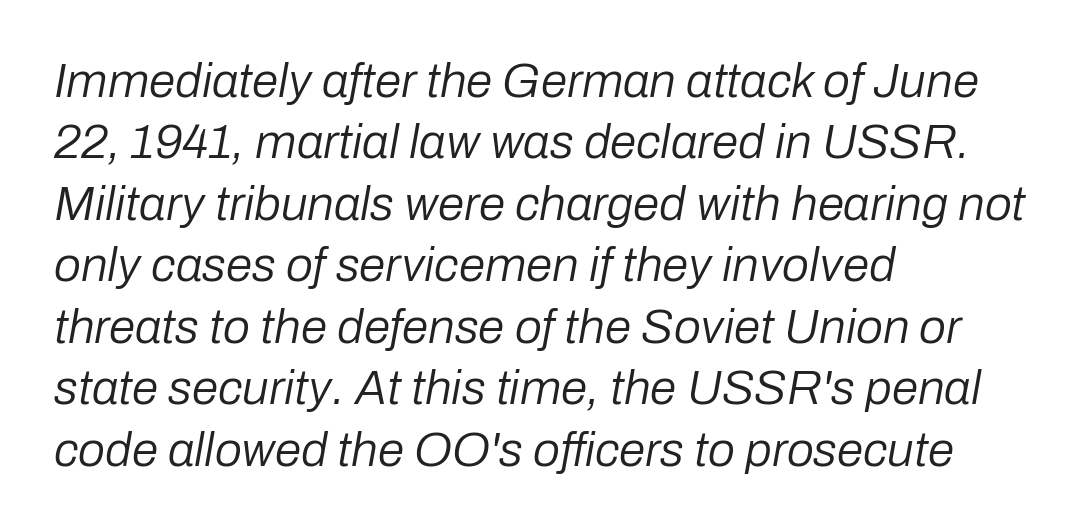
Q: Is the text bold? A: No.
Q: Is the text italic (slanted)? A: Yes, it leans right by about 10 degrees.
Q: Is the text underlined? A: No.
Q: How is the paragraph aligned? A: Left-aligned.
Q: Is the spacing between letters normal or unusually wide? A: Normal.
Q: Is the spacing between lines tight, normal or loose? A: Normal.
Q: Width (condensed, normal, or wide)? A: Normal.
Q: Stroke contrast? A: Low.
Q: x-height? A: Medium.
Q: Monospaced? A: No.
